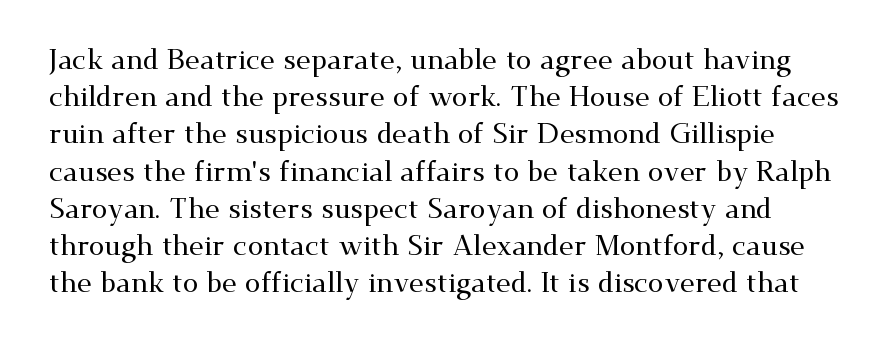
Character widths vary here, with narrow letters taking less room than wide ones. There is no visible air inserted between adjacent glyphs. Only glyphs here, with clear space below each row. These lines were composed using upright roman letters. Quick note: interline space is typical.
